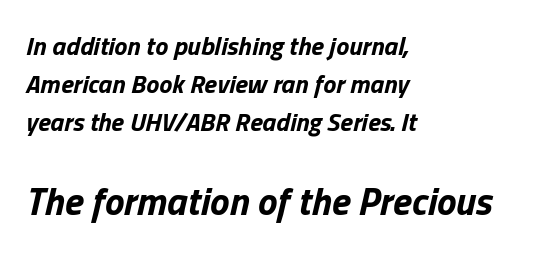
Q: Is the text bold? A: Yes.
Q: Is the text italic (slanted)? A: Yes, it leans right by about 13 degrees.
Q: Is the text underlined? A: No.
Q: How is the paragraph aligned? A: Left-aligned.
Q: Is the spacing between letters normal or unusually wide? A: Normal.
Q: Is the spacing between lines tight, normal or loose? A: Normal.
Q: Which block of text is set in a larger size, the first (top) or the second (bottom)? A: The second (bottom) one.
Q: Width (condensed, normal, or wide)? A: Normal.
Q: Stroke contrast? A: Low.
Q: x-height? A: Medium.
Q: Monospaced? A: No.
